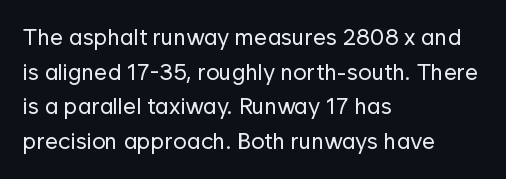
Q: Is the text bold? A: No.
Q: Is the text italic (slanted)? A: No, it is upright.
Q: Is the text underlined? A: No.
Q: How is the paragraph aligned? A: Left-aligned.
Q: Is the spacing between letters normal or unusually wide? A: Normal.
Q: Is the spacing between lines tight, normal or loose? A: Normal.
